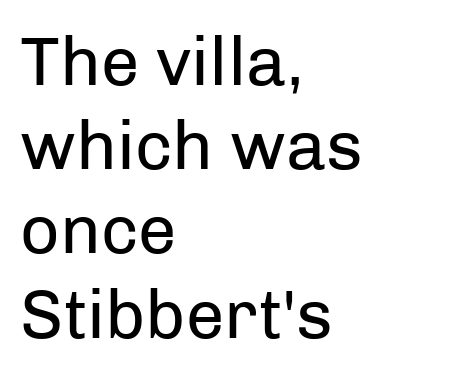
The image shows 69 px regular-weight sans-serif type, upright; set left-aligned, line spacing 1.22x, normal letter spacing, not underlined; low stroke contrast and a medium x-height.
